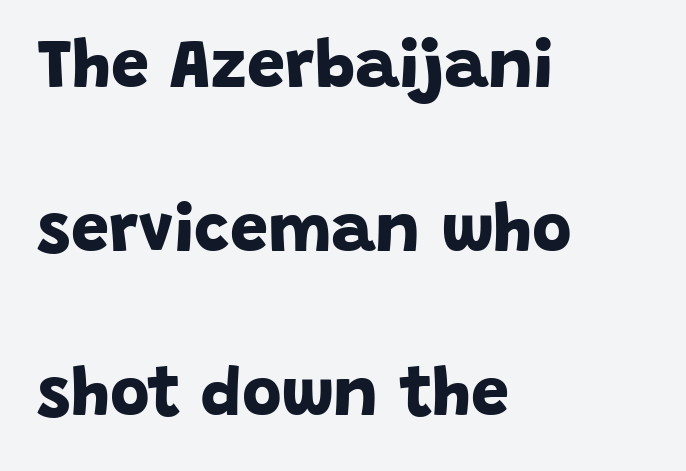
The image shows 68 px bold sans-serif type; set left-aligned, loose line spacing (2.41x), normal letter spacing, not underlined; low stroke contrast and a large x-height.
